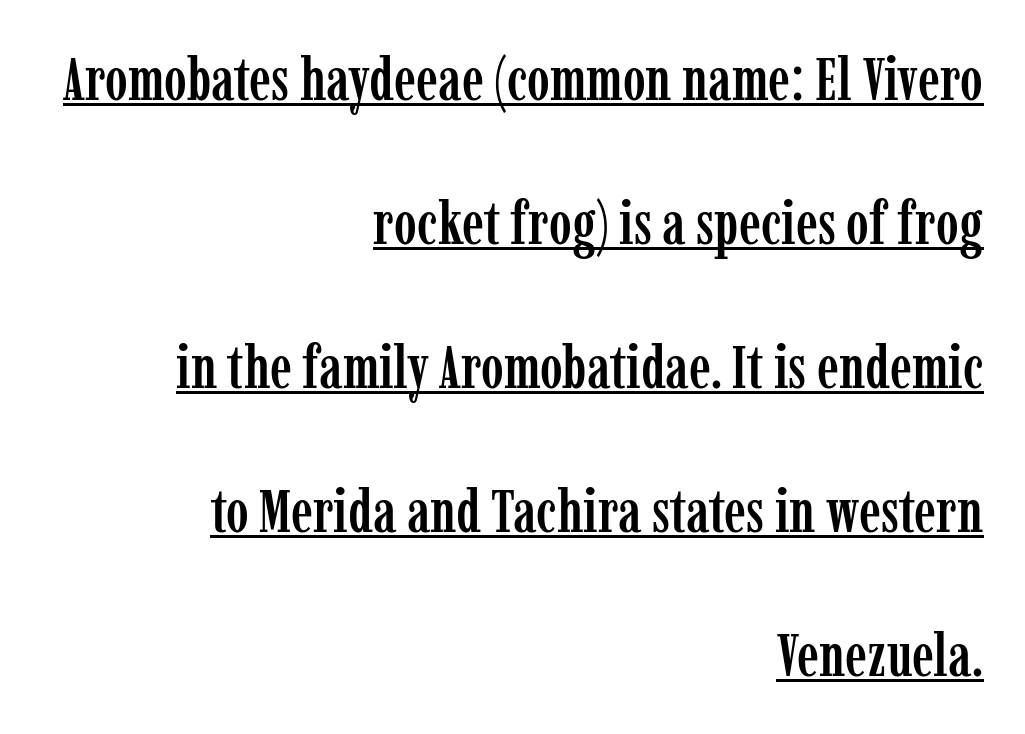
The characters display serif detailing at their extremities. Look at the tracking — it's just the regular setting, nothing added. These characters rest on top of a visible drawn line. The letters advance in unequal steps, a hallmark of proportional type.
